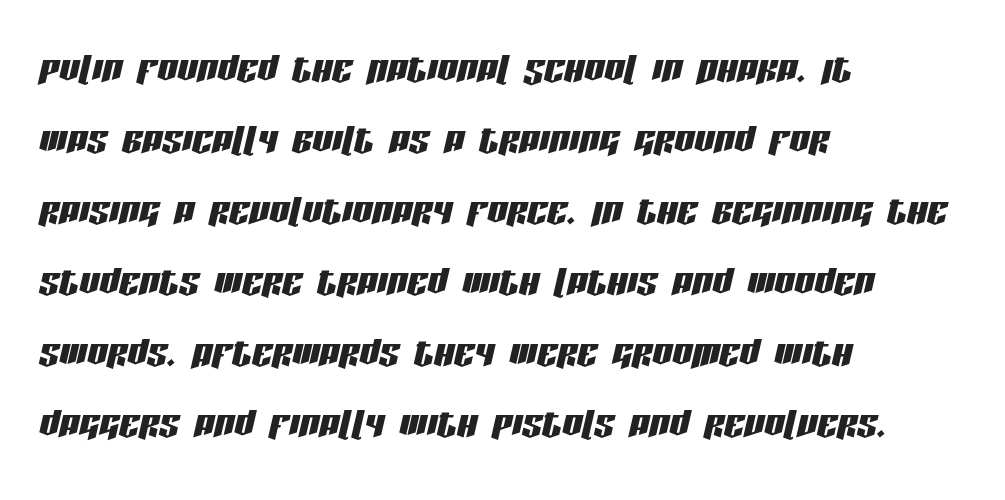
Here the designer chose a conventional face with non-uniform glyph widths. The letters are slanted; this is an italic face. This rendering uses left alignment, leaving the right contour irregular. What stands out about the letter spacing? Nothing — it is the standard amount. Rule under the text: the space is simply empty. This block has exactly the height ordinary leading produces.
